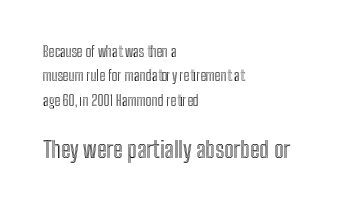
A student would notice the bottom passage is typeset larger than what precedes it. The font's upright variant was chosen for this text. Characters follow at the spacing the type designer built in. These lines are set flush left with a ragged right edge. Check the space under the baseline: it is left empty.
